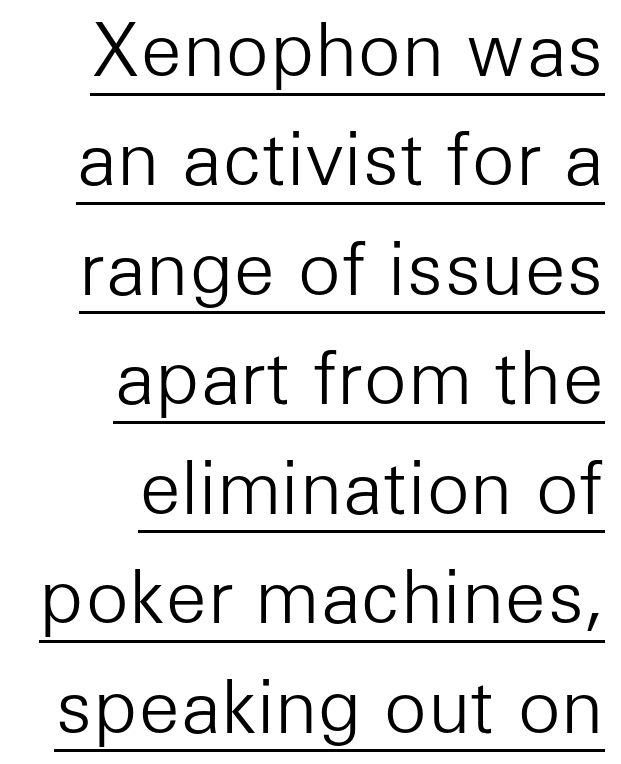
Q: Is the text bold? A: No.
Q: Is the text italic (slanted)? A: No, it is upright.
Q: Is the typeface a serif or a sans-serif typeface? A: Sans-serif.
Q: Is the text underlined? A: Yes.
Q: How is the paragraph aligned? A: Right-aligned.
Q: Is the spacing between letters normal or unusually wide? A: Normal.
Q: Is the spacing between lines tight, normal or loose? A: Normal.
Q: Width (condensed, normal, or wide)? A: Normal.
Q: Stroke contrast? A: Low.
Q: x-height? A: Medium.
Q: Monospaced? A: No.
